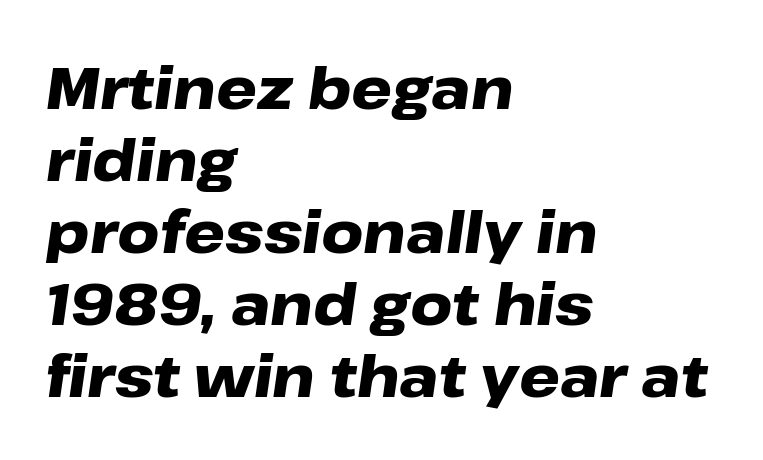
The image shows 58 px heavy, wide type, italic (leaning right); set left-aligned, line spacing 1.24x, normal letter spacing, not underlined; low stroke contrast and a medium x-height.
